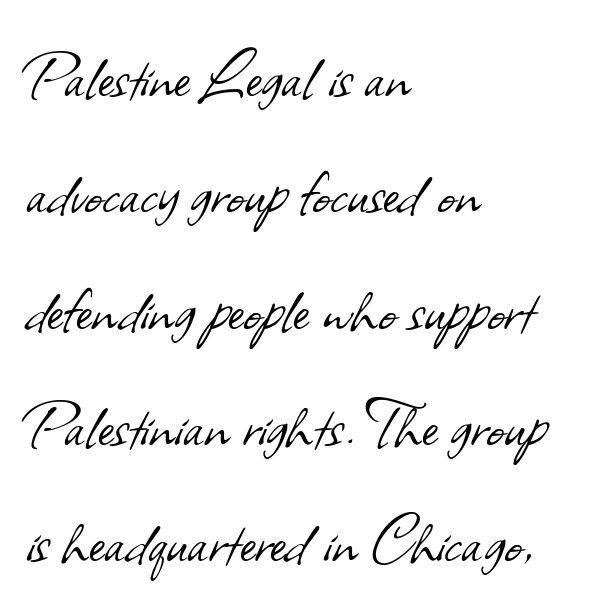
Beneath every word, the page is bare. Varying glyph widths throughout — classic text-font behaviour. Vertically, the passage feels balanced, rows spaced as you'd expect. The letterforms sit at book weight or below. The text was rendered using a sans face with plain stroke endings.
